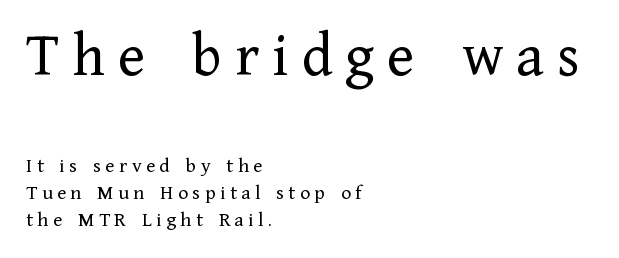
Q: Is the text bold? A: No.
Q: Is the text italic (slanted)? A: No, it is upright.
Q: Is the typeface a serif or a sans-serif typeface? A: Serif.
Q: Is the text underlined? A: No.
Q: How is the paragraph aligned? A: Left-aligned.
Q: Is the spacing between letters normal or unusually wide? A: Unusually wide.
Q: Is the spacing between lines tight, normal or loose? A: Normal.
Q: Which block of text is set in a larger size, the first (top) or the second (bottom)? A: The first (top) one.
Q: Width (condensed, normal, or wide)? A: Normal.
Q: Stroke contrast? A: Low.
Q: x-height? A: Medium.
Q: Monospaced? A: No.
